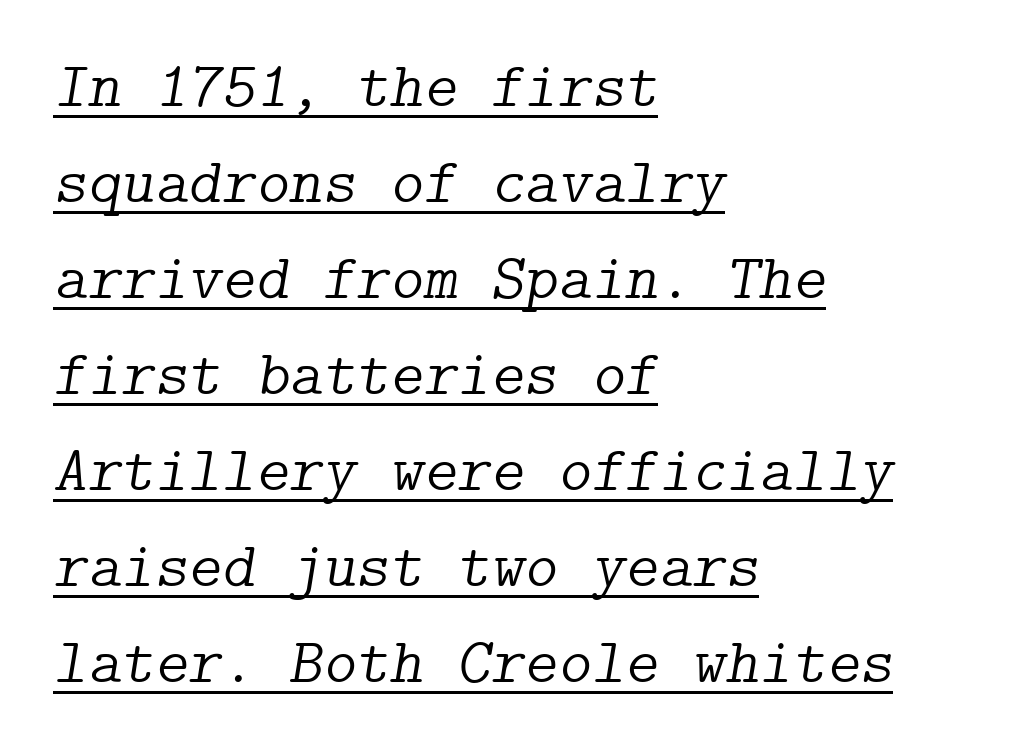
Q: Is the text bold? A: No.
Q: Is the text italic (slanted)? A: Yes, it leans right by about 9 degrees.
Q: Is the typeface a serif or a sans-serif typeface? A: Serif.
Q: Is the text underlined? A: Yes.
Q: How is the paragraph aligned? A: Left-aligned.
Q: Is the spacing between letters normal or unusually wide? A: Normal.
Q: Is the spacing between lines tight, normal or loose? A: Normal.
Q: Width (condensed, normal, or wide)? A: Normal.
Q: Stroke contrast? A: Low.
Q: x-height? A: Medium.
